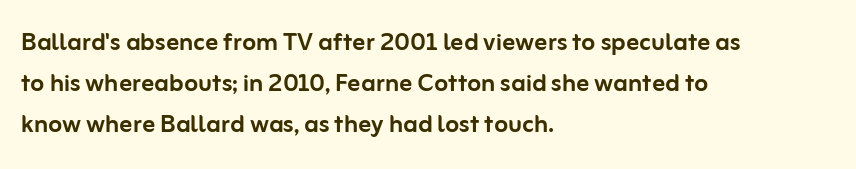
The image shows 32 px sans-serif type, upright; set left-aligned, normal line spacing (1.28x), normal letter spacing, not underlined; low stroke contrast and a medium x-height.
